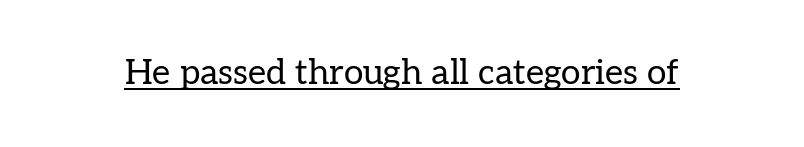
Stroke terminals: seriffed. Italic? Not at all — the glyphs are vertical. The passage shown is typed in a proportional face where columns would drift. Caption: face not bold, strokes unweighted. Honestly, the underline is the first thing you notice here. Short note: letters normally spaced.
